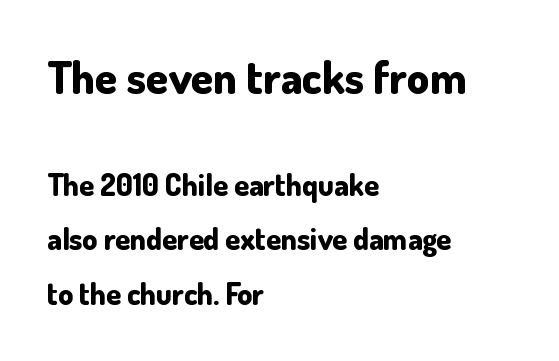
The image shows 45 px bold sans-serif type, upright; set left-aligned, line spacing 1.82x, normal letter spacing, not underlined; the first (top) block is 1.5x larger; low stroke contrast and a small x-height.
